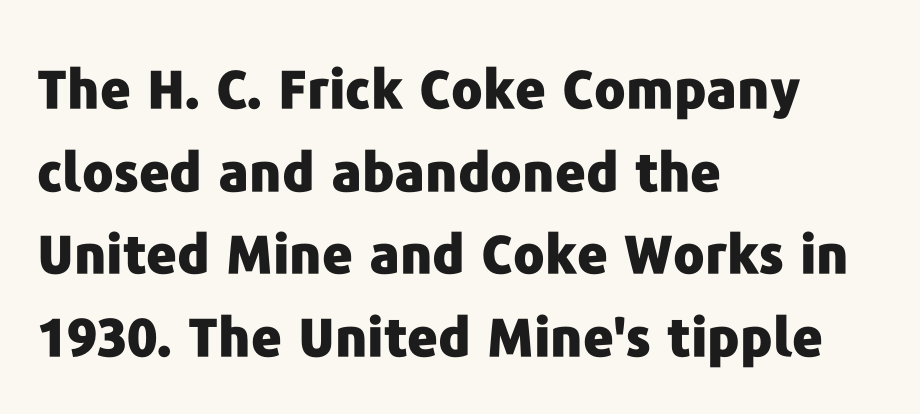
Q: Is the text bold? A: Yes.
Q: Is the text italic (slanted)? A: No, it is upright.
Q: Is the typeface a serif or a sans-serif typeface? A: Sans-serif.
Q: Is the text underlined? A: No.
Q: How is the paragraph aligned? A: Left-aligned.
Q: Is the spacing between letters normal or unusually wide? A: Normal.
Q: Is the spacing between lines tight, normal or loose? A: Normal.
Q: Width (condensed, normal, or wide)? A: Normal.
Q: Stroke contrast? A: Low.
Q: x-height? A: Medium.
Q: Monospaced? A: No.
